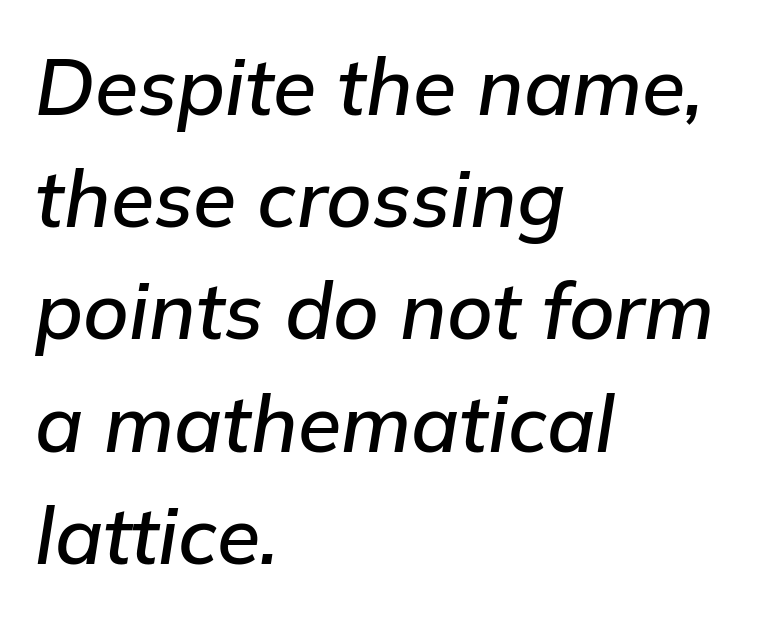
{"italic": "yes", "lean": "right", "slant_degrees": 9, "width": "normal", "stroke_contrast": "low", "x_height": "medium", "monospaced": "no", "underline": "no", "align": "left", "line_spacing": "normal", "line_spacing_ratio": 1.42, "letter_spacing": "normal", "letter_spacing_em": 0.0, "glyph_px": 79}
